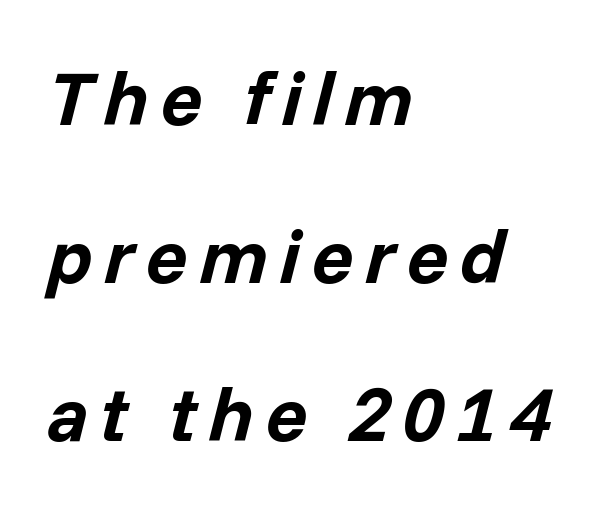
The image shows 77 px bold type, italic (leaning right); set left-aligned, loose line spacing (2.05x), not underlined; low stroke contrast and a medium x-height.
